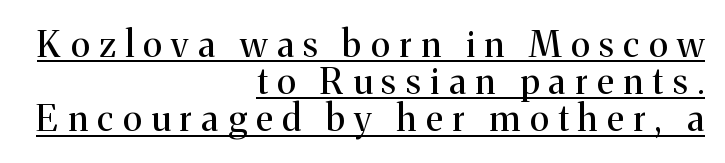
{"serif": "yes", "italic": "no", "bold": "no", "weight": "regular", "width": "normal", "stroke_contrast": "medium", "x_height": "medium", "monospaced": "no", "underline": "yes", "align": "right", "line_spacing": "tight", "line_spacing_ratio": 1.03, "letter_spacing": "wide", "letter_spacing_em": 0.27, "glyph_px": 36}
